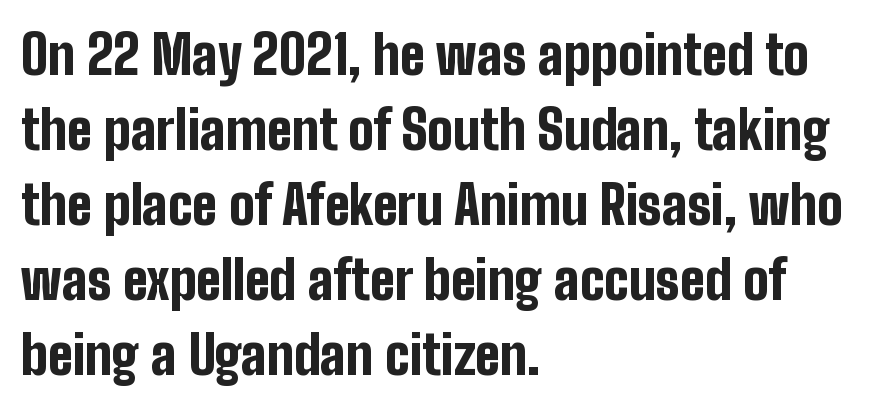
{"serif": "no", "italic": "no", "bold": "yes", "weight": "bold", "width": "condensed", "stroke_contrast": "low", "x_height": "medium", "monospaced": "no", "underline": "no", "align": "left", "line_spacing": "normal", "line_spacing_ratio": 1.39, "letter_spacing": "normal", "letter_spacing_em": 0.0, "glyph_px": 54}
